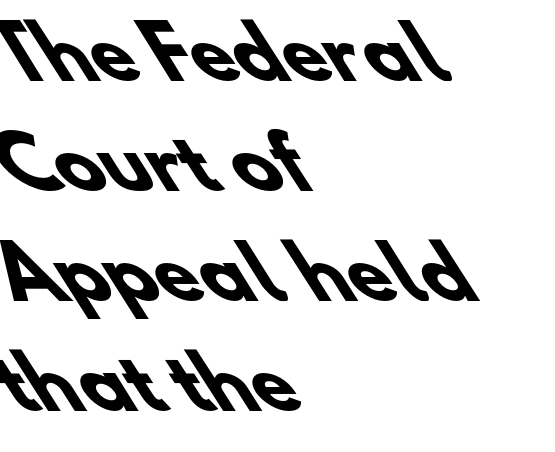
Q: Is the text bold? A: Yes.
Q: Is the typeface a serif or a sans-serif typeface? A: Sans-serif.
Q: Is the text underlined? A: No.
Q: How is the paragraph aligned? A: Left-aligned.
Q: Is the spacing between letters normal or unusually wide? A: Normal.
Q: Is the spacing between lines tight, normal or loose? A: Normal.
Q: Width (condensed, normal, or wide)? A: Normal.
Q: Stroke contrast? A: Low.
Q: x-height? A: Small.
Q: Monospaced? A: No.
